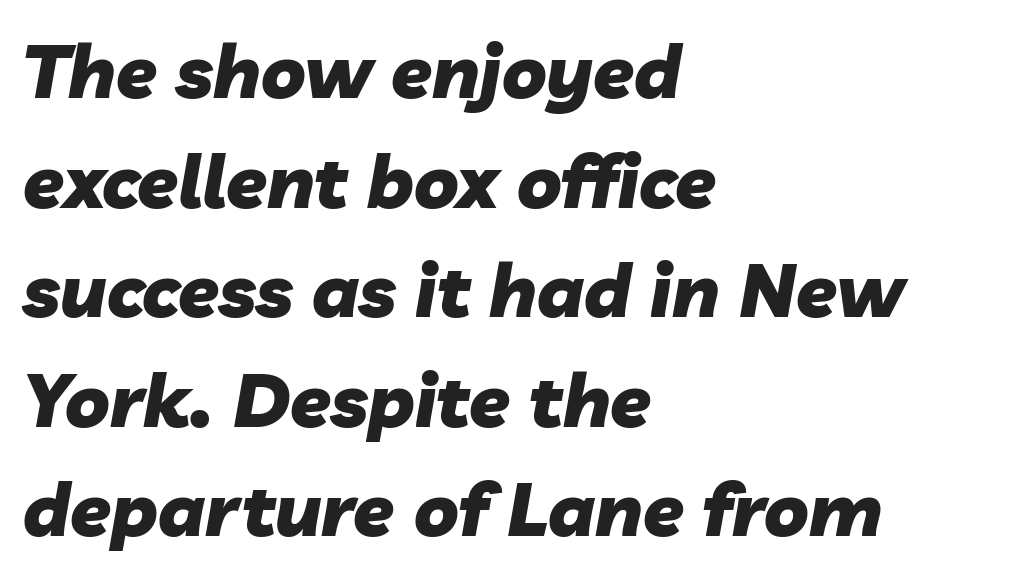
Here the glyphs are tracked normally, forming tight word shapes. Line spacing here is normal. The area under the type is left untouched. The face used here is proportionally spaced, like ordinary book or web type.
